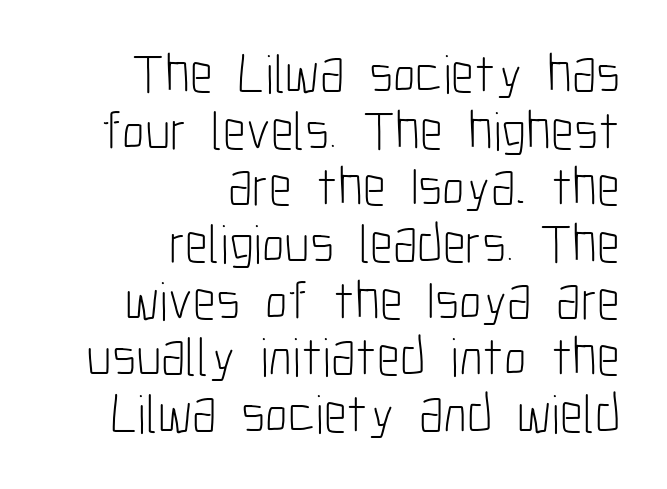
Each row of text sits above clean, open space. The face used here is proportionally spaced, like ordinary book or web type. You could call the tracking neutral — neither tight nor loose. Cramped leading. Every stem runs plumb, perpendicular to the baseline.
